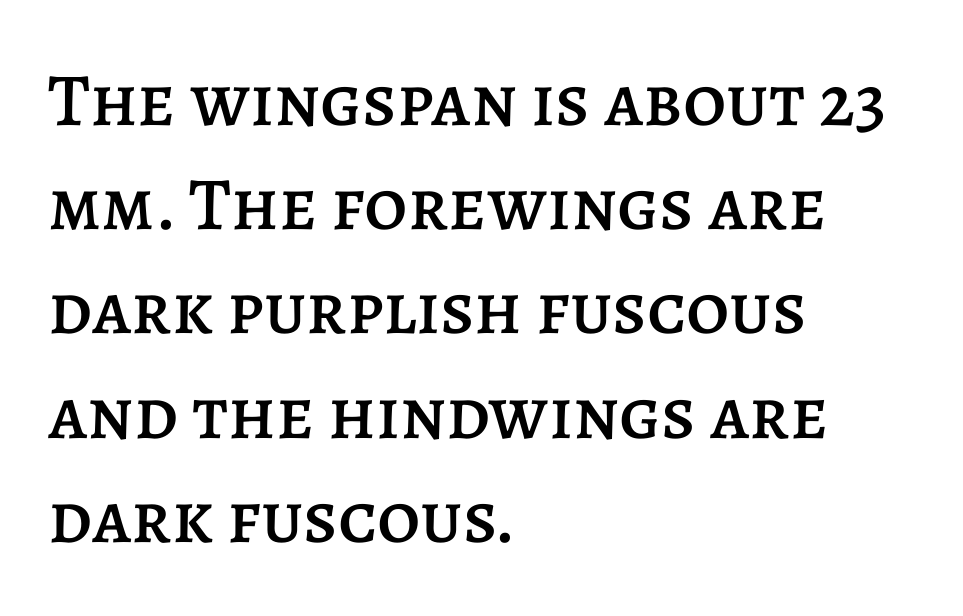
{"italic": "no", "width": "normal", "stroke_contrast": "low", "x_height": "large", "monospaced": "no", "underline": "no", "align": "left", "line_spacing": "normal", "line_spacing_ratio": 1.39, "letter_spacing": "normal", "letter_spacing_em": 0.0, "glyph_px": 75}
